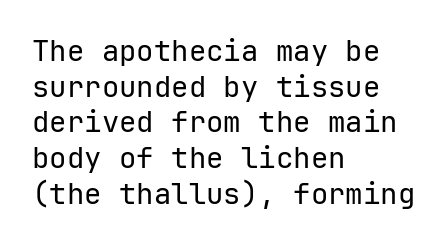
The passage shown is typed in a monospace face where columns stay perfectly aligned. Spacing between characters is what you'd get straight out of the box. Plain, unruled lines of type. This is not heavy type; no bold has been used. The designer went with a sans here, leaving each stem footless. Line beginnings align vertically; line endings do not.
